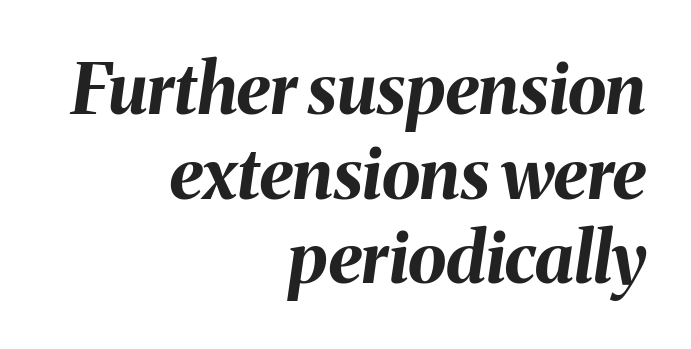
Q: Is the text bold? A: Yes.
Q: Is the text italic (slanted)? A: Yes, it leans right by about 8 degrees.
Q: Is the text underlined? A: No.
Q: How is the paragraph aligned? A: Right-aligned.
Q: Is the spacing between letters normal or unusually wide? A: Normal.
Q: Width (condensed, normal, or wide)? A: Normal.
Q: Stroke contrast? A: Medium.
Q: x-height? A: Medium.
Q: Monospaced? A: No.
